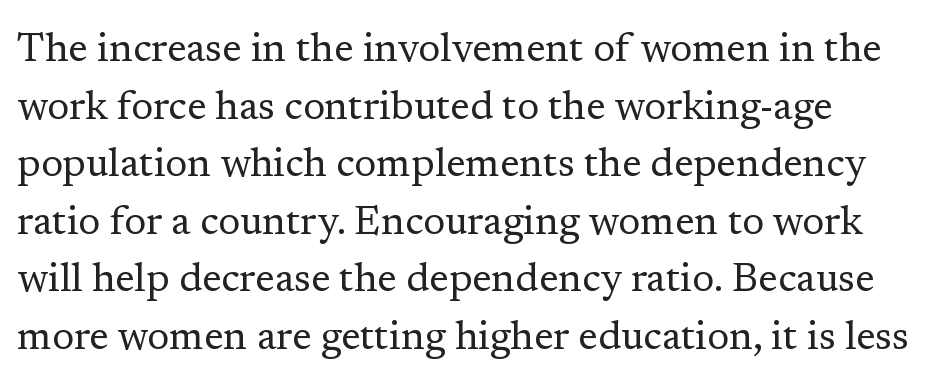
{"serif": "yes", "italic": "no", "bold": "no", "weight": "regular", "width": "normal", "stroke_contrast": "low", "x_height": "medium", "monospaced": "no", "underline": "no", "line_spacing": "normal", "line_spacing_ratio": 1.44, "letter_spacing": "normal", "letter_spacing_em": 0.0, "glyph_px": 40}
